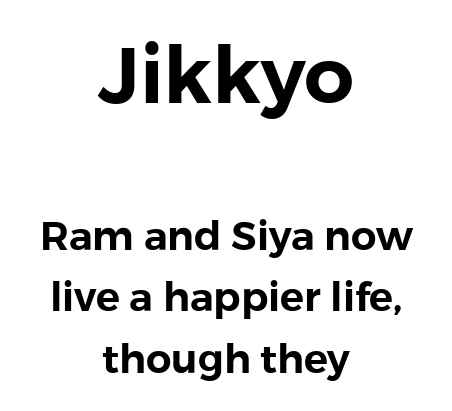
Each word holds together tightly as a unit, with standard inter-letter gaps. Descenders are the only things crossing below the line. The specimen reads as upright at a glance. Normally led — the rows are evenly, conventionally spaced. Check where the strokes stop: nothing finishes them off — pure sans.
